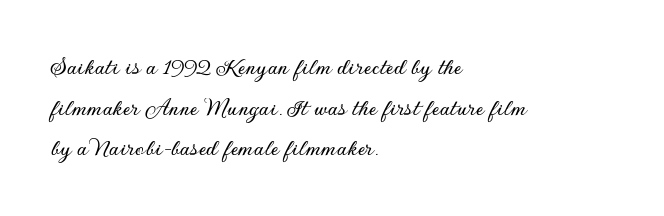
The image shows 26 px text type; set left-aligned, normal line spacing (1.56x), normal letter spacing, not underlined.
